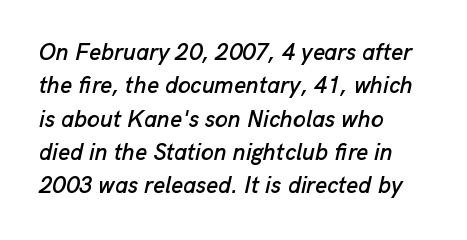
Q: Is the text italic (slanted)? A: Yes, it leans right by about 13 degrees.
Q: Is the text underlined? A: No.
Q: How is the paragraph aligned? A: Left-aligned.
Q: Is the spacing between letters normal or unusually wide? A: Normal.
Q: Is the spacing between lines tight, normal or loose? A: Normal.
